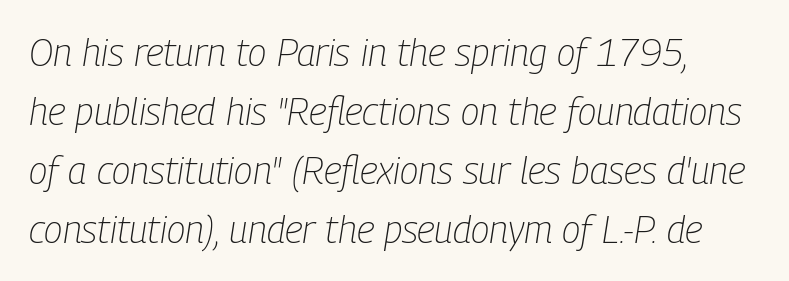
The image shows 38 px light, condensed type, italic (leaning right); set normal line spacing (1.55x), normal letter spacing, not underlined; low stroke contrast and a medium x-height.
